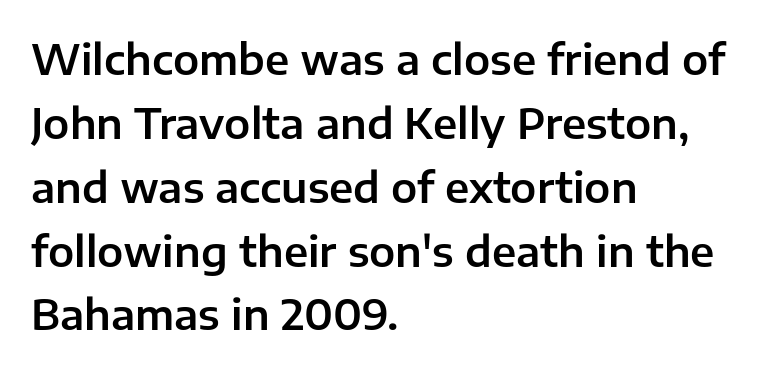
The image shows 42 px sans-serif type, upright; set left-aligned, normal line spacing (1.52x), normal letter spacing, not underlined; low stroke contrast and a medium x-height.
